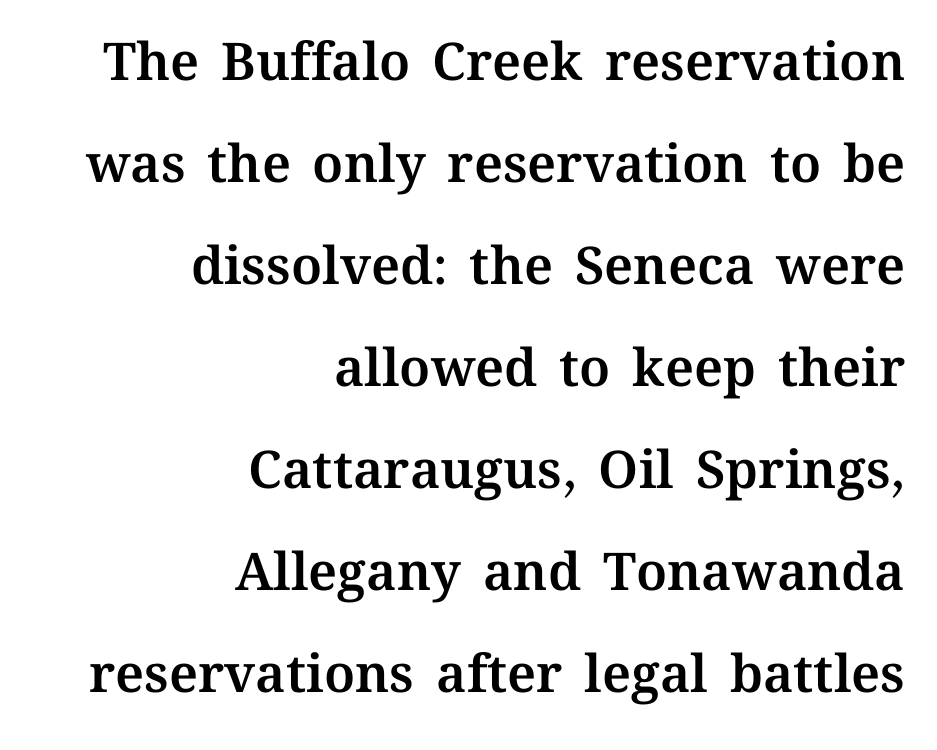
The image shows 52 px text type, upright; set right-aligned, loose line spacing (1.96x), normal letter spacing, not underlined; medium stroke contrast and a medium x-height.
